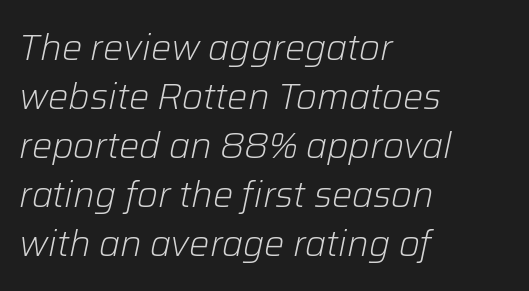
{"italic": "yes", "lean": "right", "slant_degrees": 12, "bold": "no", "weight": "light", "width": "normal", "stroke_contrast": "low", "x_height": "medium", "monospaced": "no", "underline": "no", "align": "left", "line_spacing": "normal", "line_spacing_ratio": 1.36, "letter_spacing": "normal", "letter_spacing_em": 0.0, "glyph_px": 36}
